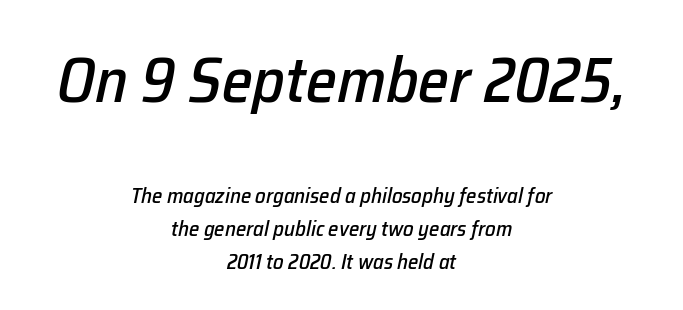
{"italic": "yes", "lean": "right", "slant_degrees": 12, "width": "normal", "stroke_contrast": "low", "x_height": "medium", "monospaced": "no", "underline": "no", "align": "center", "line_spacing": "normal", "line_spacing_ratio": 1.57, "letter_spacing": "normal", "letter_spacing_em": 0.0, "larger_block": "first", "size_ratio": 3.0, "glyph_px": 63}
